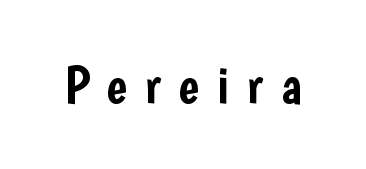
The image shows 54 px condensed sans-serif type, upright; set unusually wide letter spacing (+0.33 em), not underlined; low stroke contrast and a medium x-height.
